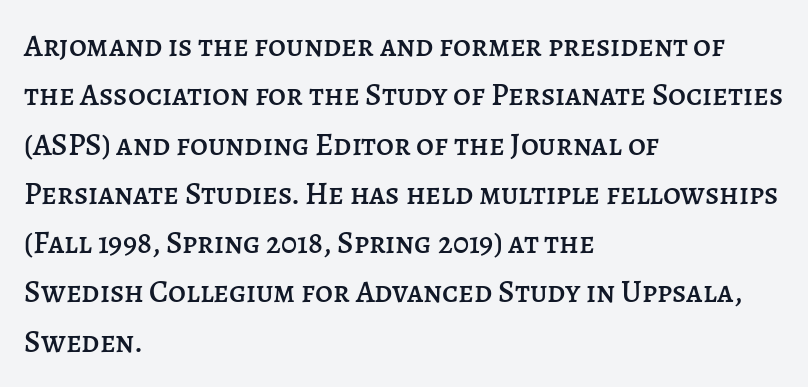
Q: Is the text italic (slanted)? A: No, it is upright.
Q: Is the text underlined? A: No.
Q: How is the paragraph aligned? A: Left-aligned.
Q: Is the spacing between letters normal or unusually wide? A: Normal.
Q: Is the spacing between lines tight, normal or loose? A: Normal.
Q: Width (condensed, normal, or wide)? A: Normal.
Q: Stroke contrast? A: Low.
Q: x-height? A: Large.
Q: Monospaced? A: No.
